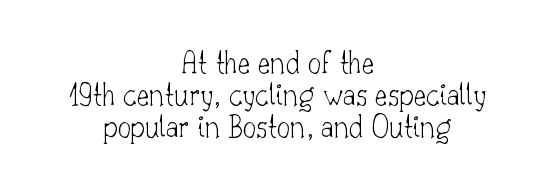
{"serif": "yes", "italic": "no", "bold": "no", "weight": "thin", "width": "normal", "stroke_contrast": "low", "x_height": "small", "monospaced": "no", "underline": "no", "align": "center", "line_spacing": "tight", "line_spacing_ratio": 0.97, "letter_spacing": "normal", "letter_spacing_em": 0.0, "glyph_px": 33}
